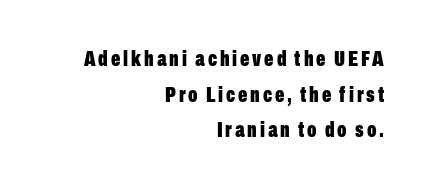
The image shows 22 px bold type, upright; set right-aligned, normal line spacing (1.62x), not underlined.
